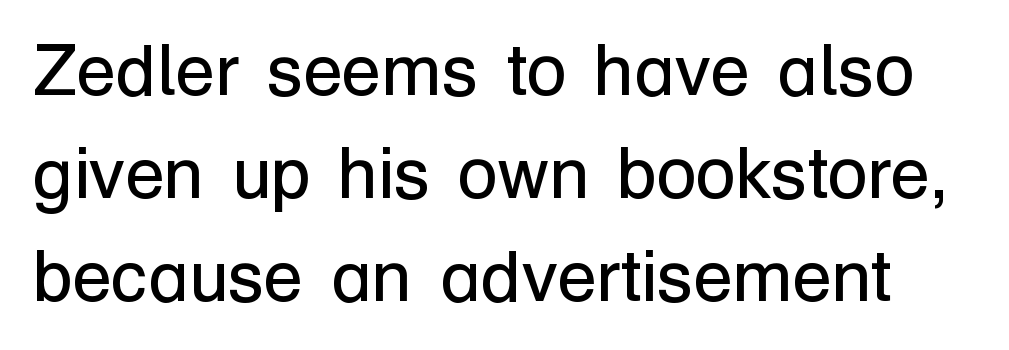
The image shows 72 px regular-weight sans-serif type, upright; set normal line spacing (1.43x), normal letter spacing, not underlined; low stroke contrast and a medium x-height.
